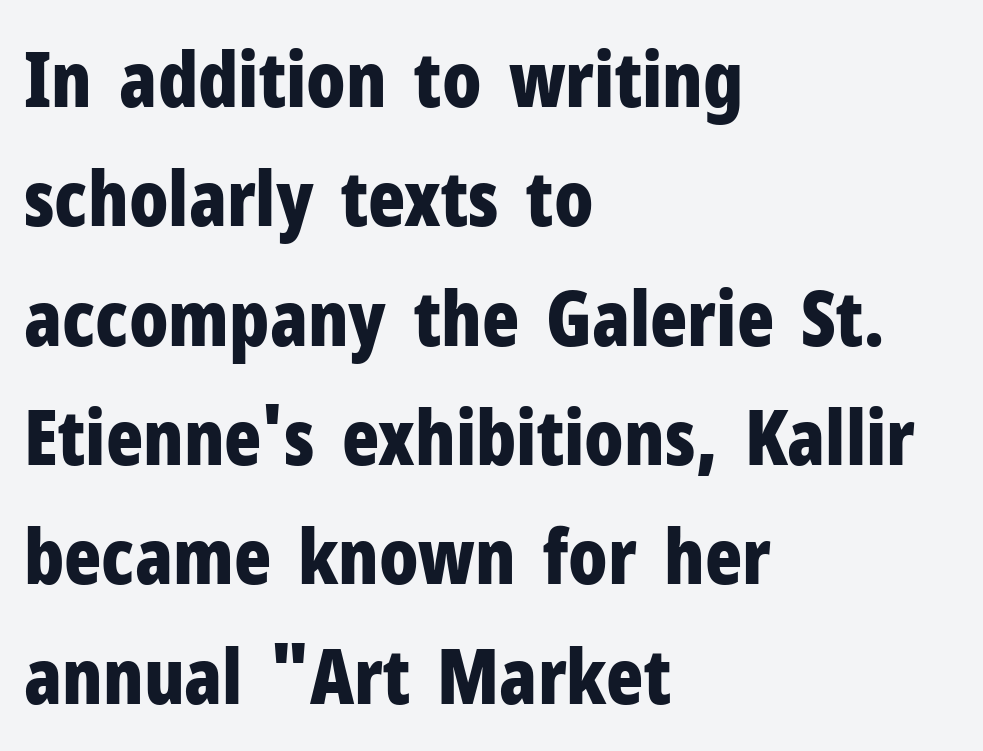
The passage shown is not underscored anywhere. Ascenders rise straight up at ninety degrees. Note the varied advance widths — an 'i' is clearly narrower than an 'm'. The font is running at its bold setting.
